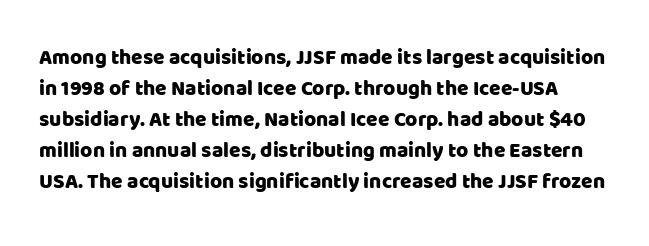
Q: Is the text italic (slanted)? A: No, it is upright.
Q: Is the text underlined? A: No.
Q: Is the spacing between letters normal or unusually wide? A: Normal.
Q: Is the spacing between lines tight, normal or loose? A: Normal.
